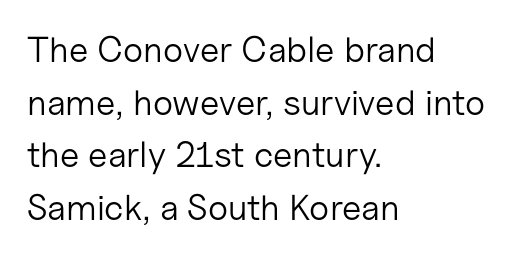
The image shows 36 px light sans-serif type, upright; set left-aligned, normal line spacing (1.46x), normal letter spacing, not underlined; low stroke contrast and a medium x-height.
